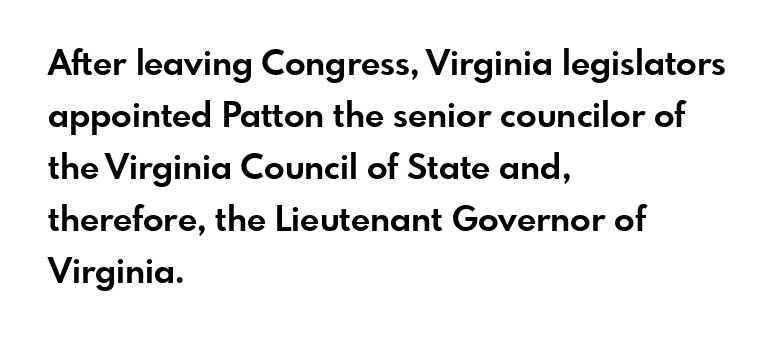
Q: Is the text bold? A: Yes.
Q: Is the text italic (slanted)? A: No, it is upright.
Q: Is the typeface a serif or a sans-serif typeface? A: Sans-serif.
Q: Is the text underlined? A: No.
Q: How is the paragraph aligned? A: Left-aligned.
Q: Is the spacing between letters normal or unusually wide? A: Normal.
Q: Is the spacing between lines tight, normal or loose? A: Normal.
Q: Width (condensed, normal, or wide)? A: Normal.
Q: Stroke contrast? A: Low.
Q: x-height? A: Small.
Q: Monospaced? A: No.
